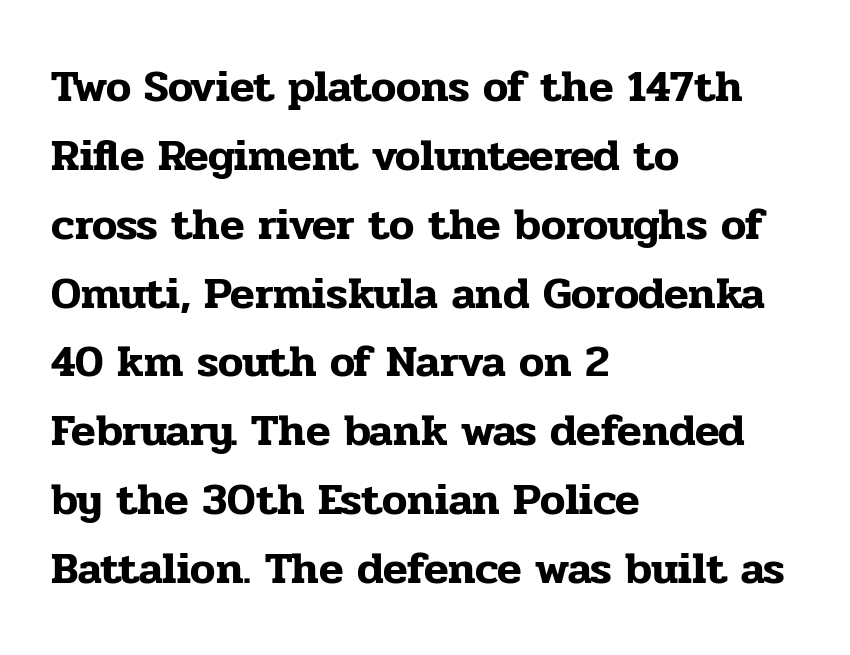
A typesetter would call this proportional, since set widths differ per character. Every row of glyphs begins at an identical x-position on the left. A bare baseline throughout the passage. Leading: standard. Notice how the stems are strictly vertical — no italics here.
